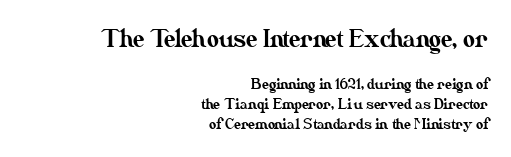
Q: Is the text italic (slanted)? A: No, it is upright.
Q: Is the text underlined? A: No.
Q: How is the paragraph aligned? A: Right-aligned.
Q: Is the spacing between letters normal or unusually wide? A: Normal.
Q: Is the spacing between lines tight, normal or loose? A: Normal.
Q: Which block of text is set in a larger size, the first (top) or the second (bottom)? A: The first (top) one.
